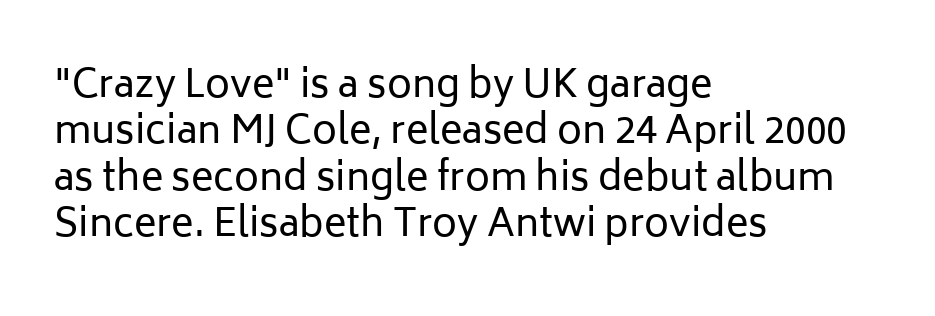
Q: Is the text bold? A: No.
Q: Is the text italic (slanted)? A: No, it is upright.
Q: Is the typeface a serif or a sans-serif typeface? A: Sans-serif.
Q: Is the text underlined? A: No.
Q: How is the paragraph aligned? A: Left-aligned.
Q: Is the spacing between letters normal or unusually wide? A: Normal.
Q: Width (condensed, normal, or wide)? A: Normal.
Q: Stroke contrast? A: Low.
Q: x-height? A: Medium.
Q: Monospaced? A: No.
